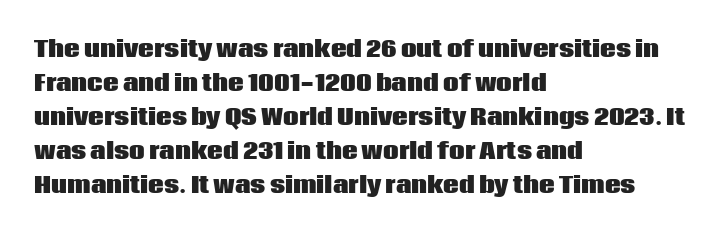
The image shows 22 px bold type, upright; set left-aligned, normal line spacing (1.55x), normal letter spacing, not underlined.
